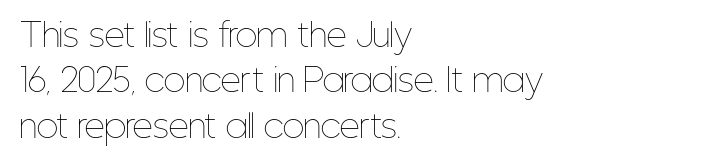
{"italic": "no", "bold": "no", "weight": "thin", "width": "condensed", "stroke_contrast": "low", "x_height": "medium", "monospaced": "no", "underline": "no", "align": "left", "line_spacing": "normal", "line_spacing_ratio": 1.42, "letter_spacing": "normal", "letter_spacing_em": 0.0, "glyph_px": 32}
